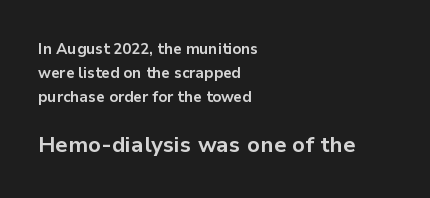
{"italic": "no", "bold": "yes", "underline": "no", "align": "left", "line_spacing": "normal", "line_spacing_ratio": 1.61, "letter_spacing": "normal", "letter_spacing_em": 0.0, "larger_block": "second", "size_ratio": 1.47, "glyph_px": 22}
